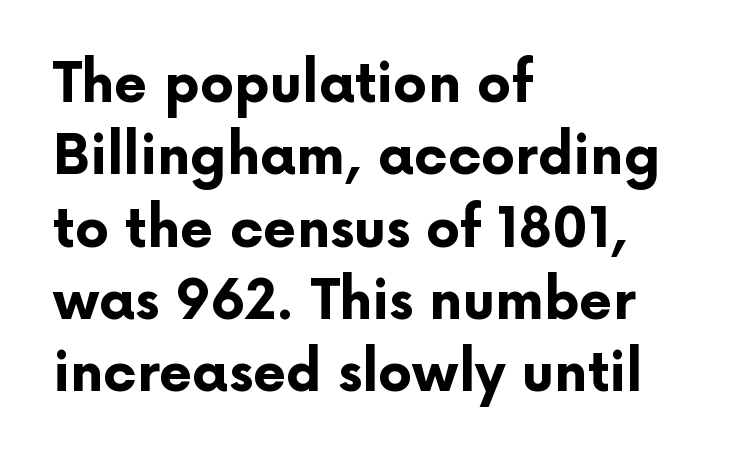
{"serif": "no", "italic": "no", "bold": "yes", "weight": "bold", "width": "normal", "stroke_contrast": "low", "x_height": "medium", "monospaced": "no", "underline": "no", "align": "left", "line_spacing": "normal", "line_spacing_ratio": 1.34, "letter_spacing": "normal", "letter_spacing_em": 0.0, "glyph_px": 54}
